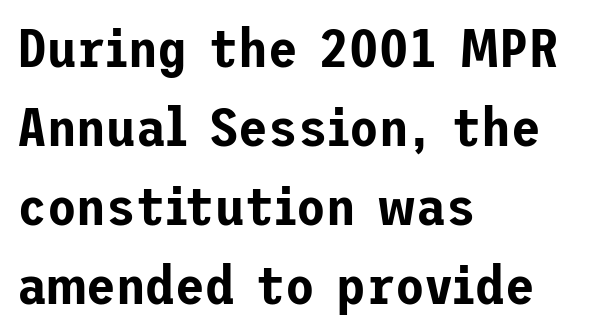
Look at the bottom of the vertical strokes: they stop flat, with no serifs. Ordinary non-slanted type is in use. Unmarked baselines from the first word to the last. The line texture is even and compact thanks to regular tracking. Left-aligned paragraph, ragged on the right. A normal amount of white space separates one row of letters from the next.
